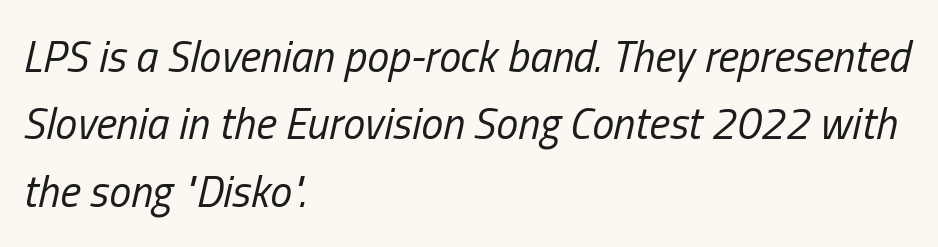
Q: Is the text bold? A: No.
Q: Is the text italic (slanted)? A: Yes, it leans right by about 13 degrees.
Q: Is the text underlined? A: No.
Q: How is the paragraph aligned? A: Left-aligned.
Q: Is the spacing between letters normal or unusually wide? A: Normal.
Q: Is the spacing between lines tight, normal or loose? A: Normal.
Q: Width (condensed, normal, or wide)? A: Condensed.
Q: Stroke contrast? A: Low.
Q: x-height? A: Medium.
Q: Monospaced? A: No.
